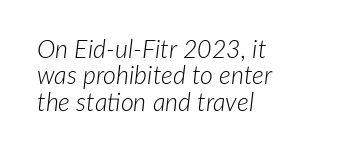
{"italic": "yes", "lean": "right", "slant_degrees": 7, "bold": "no", "underline": "no", "align": "left", "line_spacing": "tight", "line_spacing_ratio": 1.06, "letter_spacing": "normal", "letter_spacing_em": 0.0, "glyph_px": 25}
